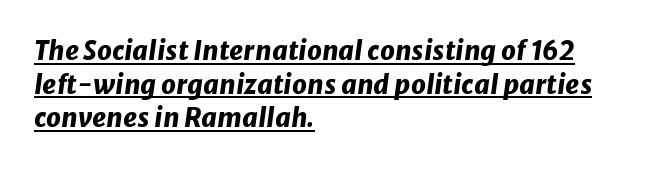
Looks like someone drew a line under every word here. These lines sit exactly where default settings would place them. Compared with a centered layout, this one pins lines to the left instead. Heft: maximum for text — a bold. This sample uses an oblique cut, with every glyph tilted off the vertical.
